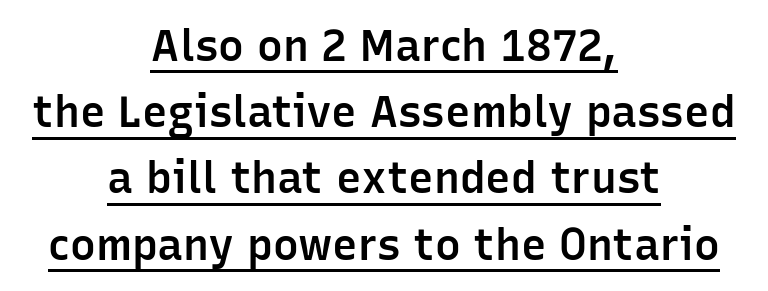
{"serif": "no", "italic": "no", "bold": "semi", "weight": "semibold", "width": "normal", "stroke_contrast": "low", "x_height": "medium", "monospaced": "no", "underline": "yes", "align": "center", "line_spacing": "normal", "line_spacing_ratio": 1.54, "letter_spacing": "normal", "letter_spacing_em": 0.0, "glyph_px": 43}
